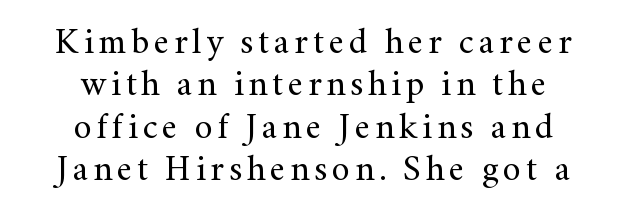
Q: Is the text bold? A: No.
Q: Is the text italic (slanted)? A: No, it is upright.
Q: Is the typeface a serif or a sans-serif typeface? A: Serif.
Q: Is the text underlined? A: No.
Q: How is the paragraph aligned? A: Centered.
Q: Width (condensed, normal, or wide)? A: Normal.
Q: Stroke contrast? A: Medium.
Q: x-height? A: Small.
Q: Monospaced? A: No.
